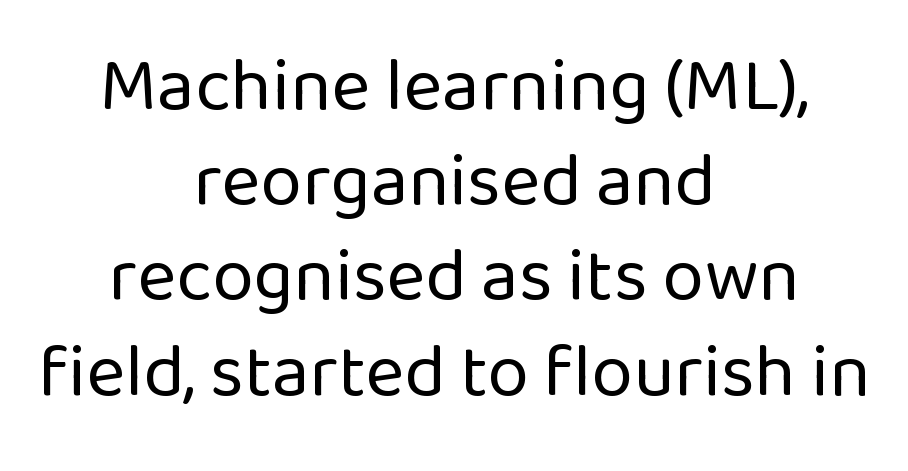
Q: Is the text bold? A: No.
Q: Is the text italic (slanted)? A: No, it is upright.
Q: Is the typeface a serif or a sans-serif typeface? A: Sans-serif.
Q: Is the text underlined? A: No.
Q: How is the paragraph aligned? A: Centered.
Q: Is the spacing between letters normal or unusually wide? A: Normal.
Q: Is the spacing between lines tight, normal or loose? A: Normal.
Q: Width (condensed, normal, or wide)? A: Normal.
Q: Stroke contrast? A: Low.
Q: x-height? A: Medium.
Q: Monospaced? A: No.
